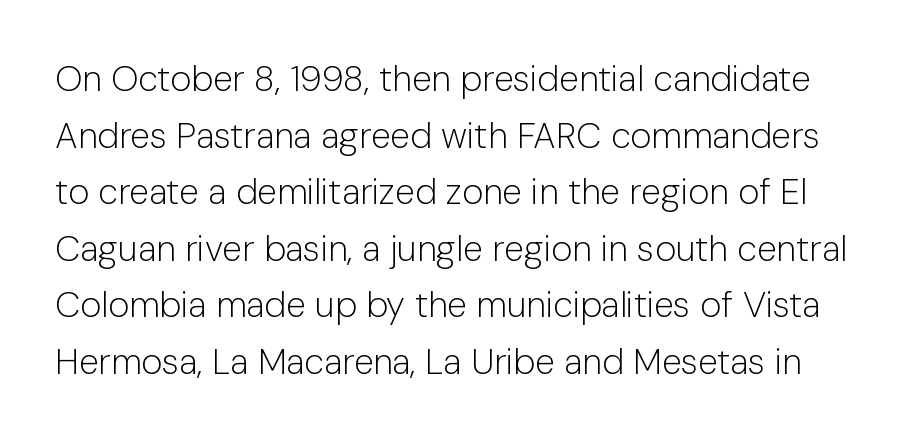
Type without underlining. Is there any slant? The stems are plumb. The lines sit at an ordinary, default distance from one another. In terms of letterspacing, this is plain default setting.
